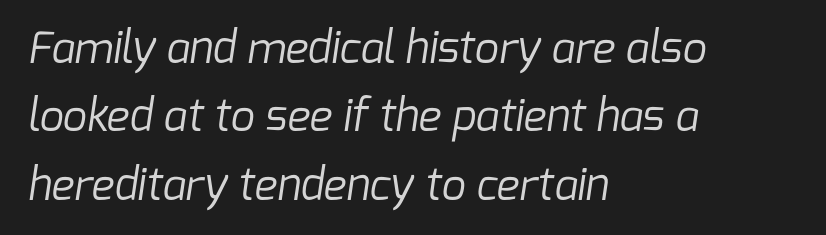
Q: Is the text bold? A: No.
Q: Is the typeface a serif or a sans-serif typeface? A: Sans-serif.
Q: Is the text underlined? A: No.
Q: How is the paragraph aligned? A: Left-aligned.
Q: Is the spacing between letters normal or unusually wide? A: Normal.
Q: Is the spacing between lines tight, normal or loose? A: Normal.
Q: Width (condensed, normal, or wide)? A: Normal.
Q: Stroke contrast? A: Low.
Q: x-height? A: Medium.
Q: Monospaced? A: No.
